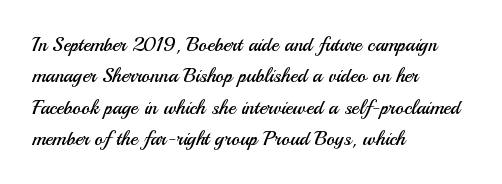
{"bold": "no", "underline": "no", "align": "left", "line_spacing": "normal", "line_spacing_ratio": 1.57, "letter_spacing": "normal", "letter_spacing_em": 0.0, "glyph_px": 20}
